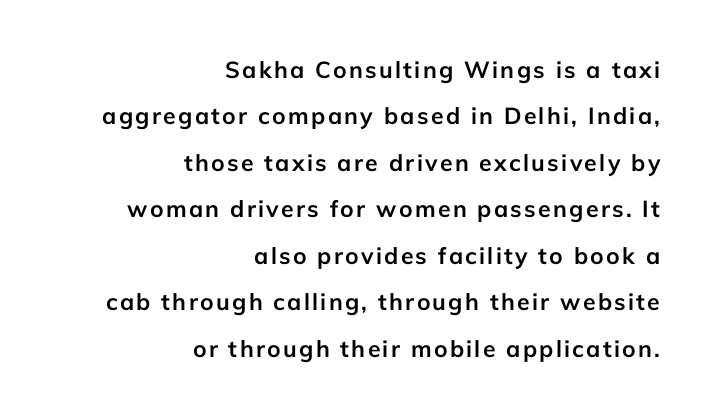
Weight check: bold — yes, fully. This block would shrink considerably if given ordinary leading; it's expanded now. Check under the words: just untouched page. The typesetter chose a ragged-left arrangement here.
